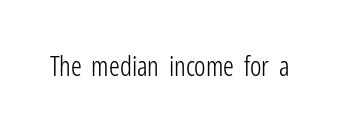
The image shows 27 px text type, upright; set normal letter spacing, not underlined.
